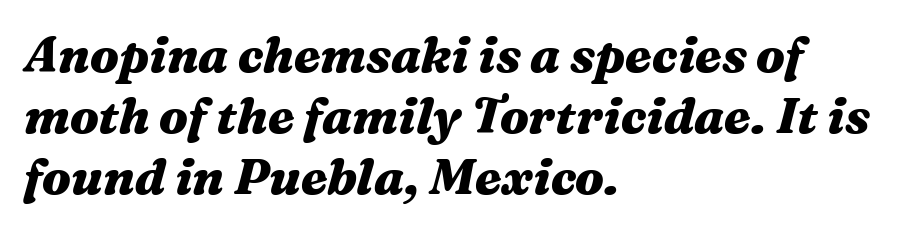
The image shows 49 px heavy, wide type, italic (leaning right); set left-aligned, line spacing 1.24x, normal letter spacing, not underlined; medium stroke contrast and a medium x-height.
